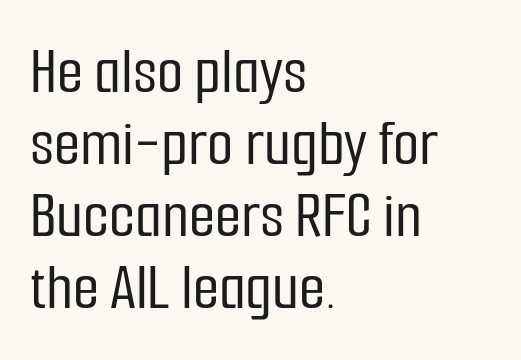
The image shows 68 px condensed sans-serif type, upright; set left-aligned, tight line spacing (1.06x), normal letter spacing, not underlined; low stroke contrast and a medium x-height.
